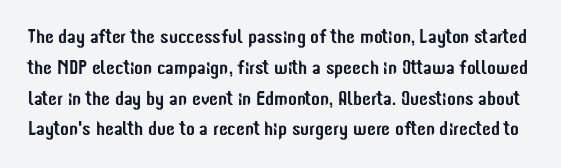
Q: Is the text italic (slanted)? A: No, it is upright.
Q: Is the text underlined? A: No.
Q: Is the spacing between letters normal or unusually wide? A: Normal.
Q: Is the spacing between lines tight, normal or loose? A: Normal.
